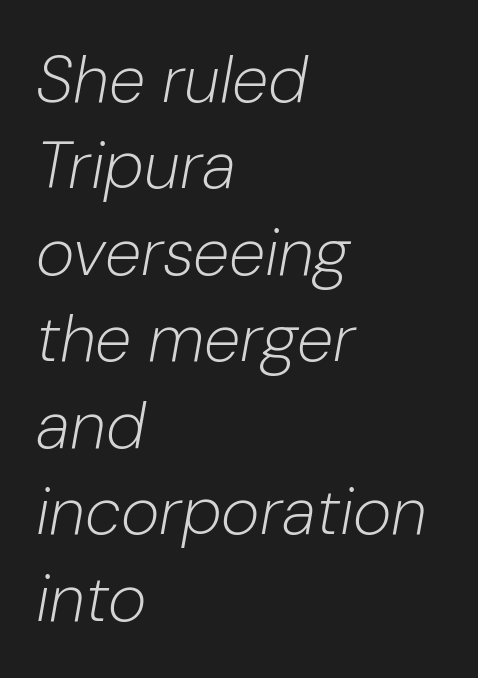
{"italic": "yes", "lean": "right", "slant_degrees": 10, "bold": "no", "weight": "light", "width": "normal", "stroke_contrast": "low", "x_height": "medium", "monospaced": "no", "underline": "no", "align": "left", "line_spacing": "normal", "line_spacing_ratio": 1.31, "letter_spacing": "normal", "letter_spacing_em": 0.0, "glyph_px": 66}
